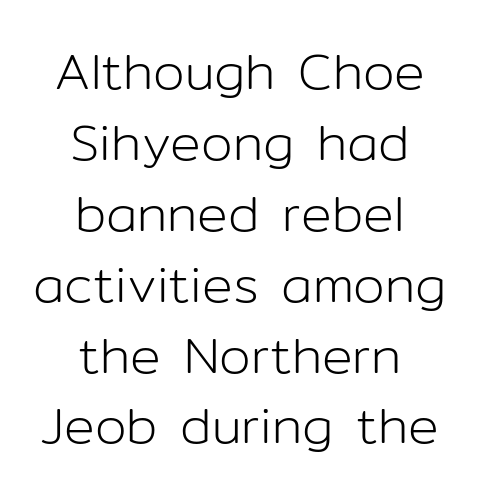
The image shows 51 px light sans-serif type, upright; set centered, normal line spacing (1.39x), normal letter spacing, not underlined; low stroke contrast and a medium x-height.
